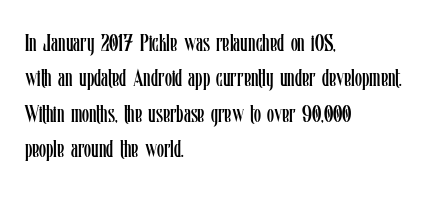
Q: Is the text bold? A: No.
Q: Is the text italic (slanted)? A: No, it is upright.
Q: Is the text underlined? A: No.
Q: How is the paragraph aligned? A: Left-aligned.
Q: Is the spacing between letters normal or unusually wide? A: Normal.
Q: Is the spacing between lines tight, normal or loose? A: Normal.
